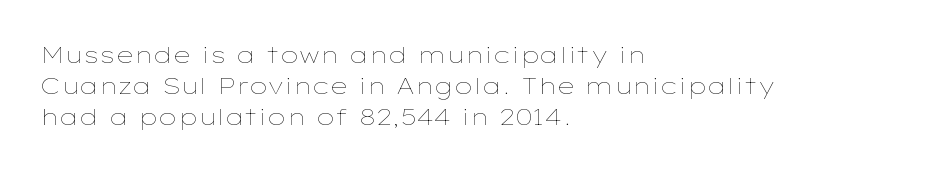
The image shows 23 px text type, upright; set left-aligned, normal line spacing (1.35x), normal letter spacing, not underlined.
